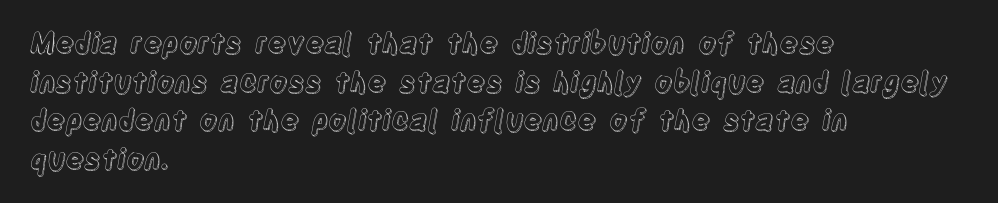
Q: Is the text italic (slanted)? A: Yes.
Q: Is the text underlined? A: No.
Q: How is the paragraph aligned? A: Left-aligned.
Q: Is the spacing between letters normal or unusually wide? A: Normal.
Q: Is the spacing between lines tight, normal or loose? A: Normal.
Q: Width (condensed, normal, or wide)? A: Condensed.
Q: x-height? A: Large.
Q: Monospaced? A: No.
